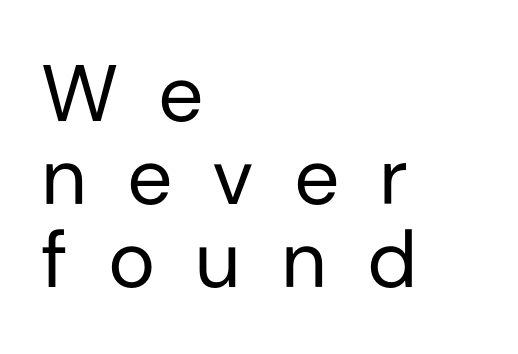
Q: Is the text bold? A: No.
Q: Is the text italic (slanted)? A: No, it is upright.
Q: Is the typeface a serif or a sans-serif typeface? A: Sans-serif.
Q: Is the text underlined? A: No.
Q: How is the paragraph aligned? A: Left-aligned.
Q: Is the spacing between letters normal or unusually wide? A: Unusually wide.
Q: Is the spacing between lines tight, normal or loose? A: Tight.
Q: Width (condensed, normal, or wide)? A: Normal.
Q: Stroke contrast? A: Low.
Q: x-height? A: Medium.
Q: Monospaced? A: No.
